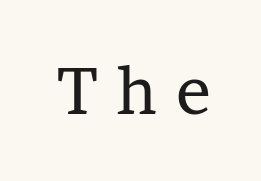
Q: Is the text bold? A: No.
Q: Is the text italic (slanted)? A: No, it is upright.
Q: Is the typeface a serif or a sans-serif typeface? A: Serif.
Q: Is the text underlined? A: No.
Q: Is the spacing between letters normal or unusually wide? A: Unusually wide.
Q: Width (condensed, normal, or wide)? A: Normal.
Q: Stroke contrast? A: Low.
Q: x-height? A: Medium.
Q: Monospaced? A: No.
